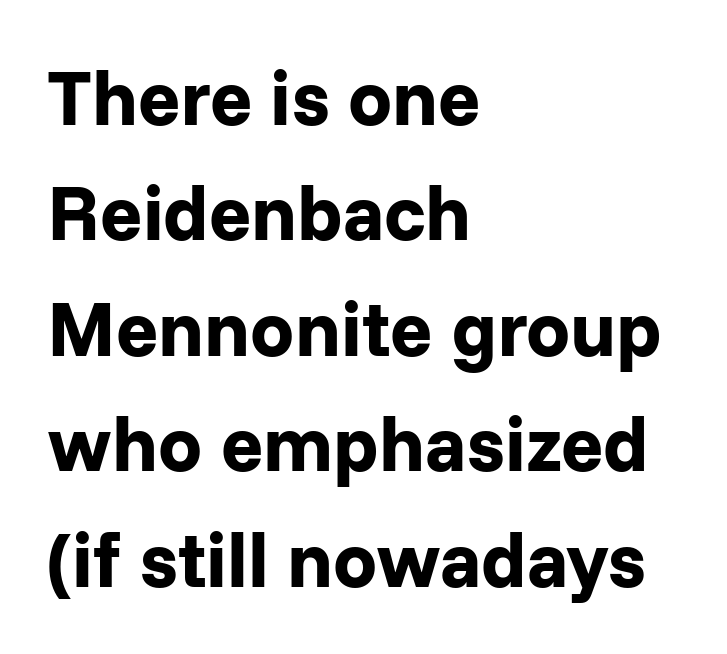
Posture: upright roman. Serif or sans? Sans — the stroke terminals are bare. Stroke thickness is high; the sample reads as a true bold. How are the letters spaced? Ordinarily, with no added tracking. Rule under the text: the space is simply empty. Looks like regular typesetting: each glyph gets only the width it needs.
